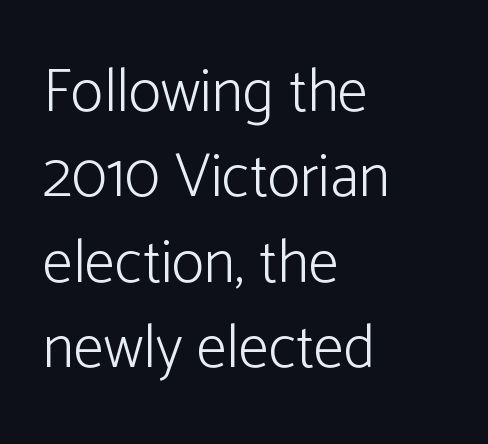
Q: Is the text bold? A: No.
Q: Is the text italic (slanted)? A: No, it is upright.
Q: Is the typeface a serif or a sans-serif typeface? A: Sans-serif.
Q: Is the text underlined? A: No.
Q: How is the paragraph aligned? A: Left-aligned.
Q: Is the spacing between letters normal or unusually wide? A: Normal.
Q: Is the spacing between lines tight, normal or loose? A: Normal.
Q: Width (condensed, normal, or wide)? A: Normal.
Q: Stroke contrast? A: Low.
Q: x-height? A: Medium.
Q: Monospaced? A: No.
